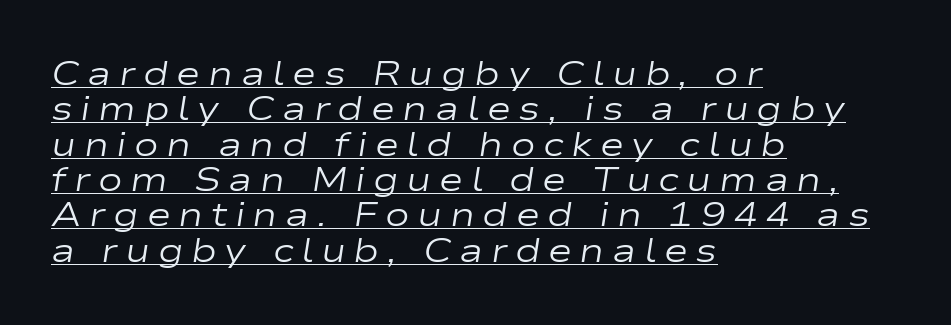
{"italic": "yes", "lean": "right", "slant_degrees": 9, "bold": "no", "weight": "regular", "width": "wide", "stroke_contrast": "low", "x_height": "medium", "monospaced": "no", "underline": "yes", "align": "left", "line_spacing": "tight", "line_spacing_ratio": 1.07, "letter_spacing": "wide", "letter_spacing_em": 0.23, "glyph_px": 33}
